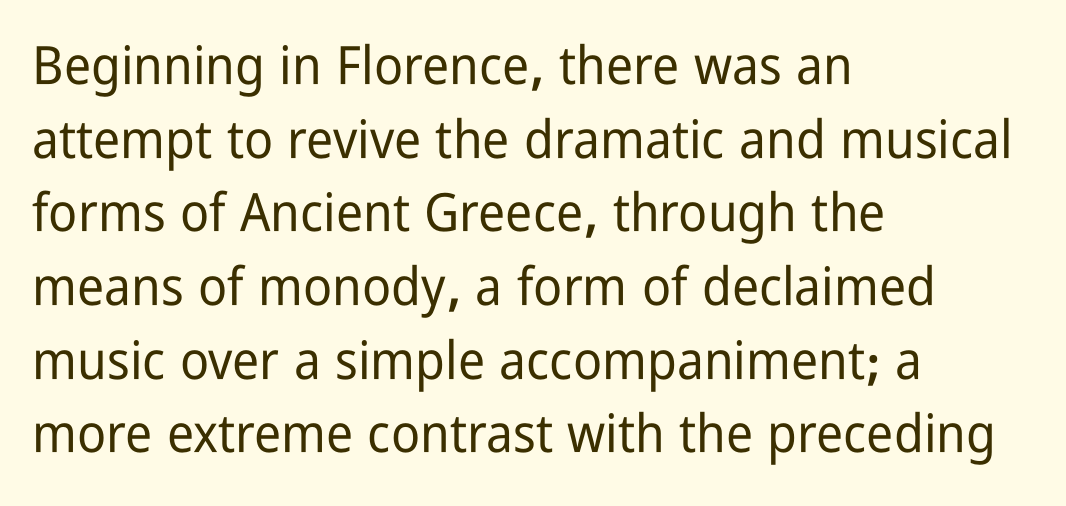
The image shows 53 px condensed sans-serif type, upright; set left-aligned, normal line spacing (1.39x), normal letter spacing, not underlined; low stroke contrast and a medium x-height.
